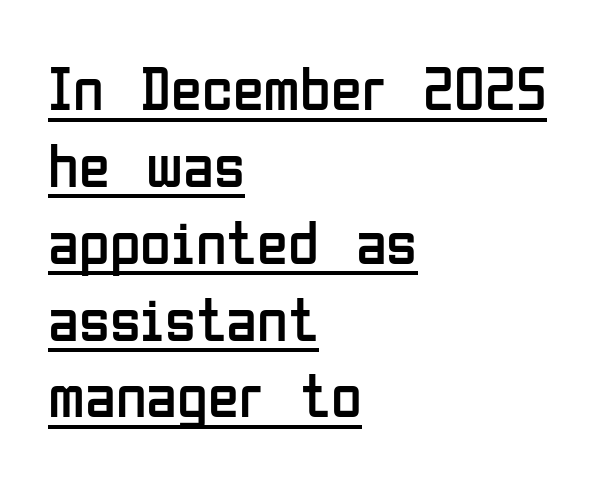
The image shows 63 px regular-weight, condensed sans-serif type, upright; set left-aligned, line spacing 1.22x, normal letter spacing, underlined; low stroke contrast and a medium x-height.
